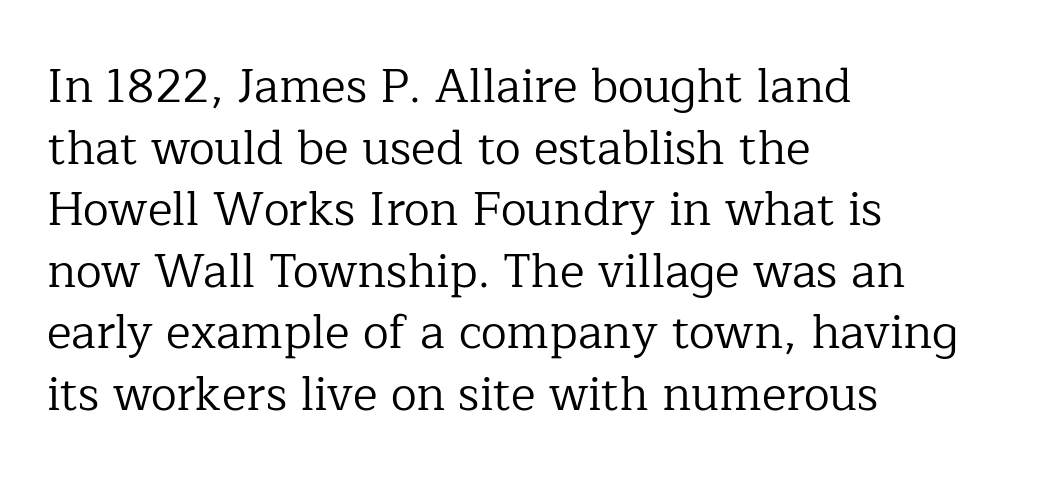
Q: Is the text bold? A: No.
Q: Is the text italic (slanted)? A: No, it is upright.
Q: Is the typeface a serif or a sans-serif typeface? A: Serif.
Q: Is the text underlined? A: No.
Q: How is the paragraph aligned? A: Left-aligned.
Q: Is the spacing between letters normal or unusually wide? A: Normal.
Q: Is the spacing between lines tight, normal or loose? A: Normal.
Q: Width (condensed, normal, or wide)? A: Normal.
Q: Stroke contrast? A: Low.
Q: x-height? A: Medium.
Q: Monospaced? A: No.
